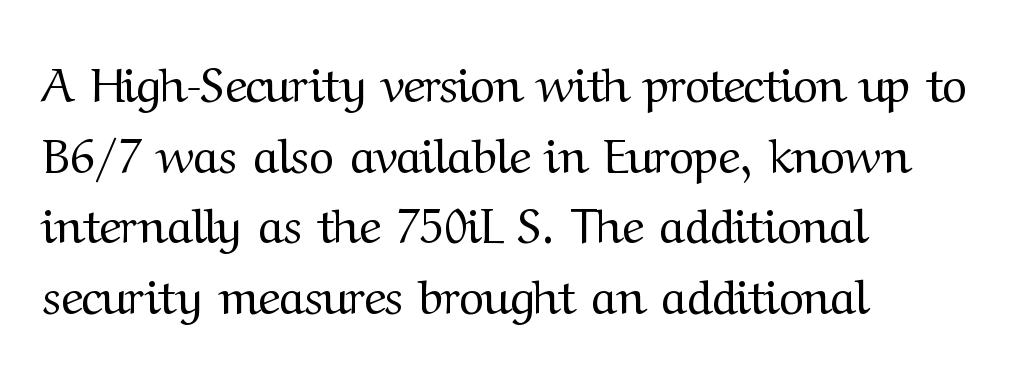
Q: Is the text bold? A: No.
Q: Is the text italic (slanted)? A: No, it is upright.
Q: Is the typeface a serif or a sans-serif typeface? A: Serif.
Q: Is the text underlined? A: No.
Q: How is the paragraph aligned? A: Left-aligned.
Q: Is the spacing between letters normal or unusually wide? A: Normal.
Q: Is the spacing between lines tight, normal or loose? A: Normal.
Q: Width (condensed, normal, or wide)? A: Normal.
Q: Stroke contrast? A: Medium.
Q: x-height? A: Medium.
Q: Monospaced? A: No.
